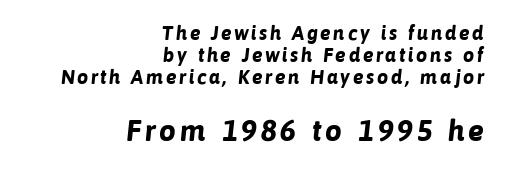
The image shows 30 px bold sans-serif type; set right-aligned, tight line spacing (1.11x), not underlined; the second (bottom) block is 1.5x larger; low stroke contrast and a medium x-height.
